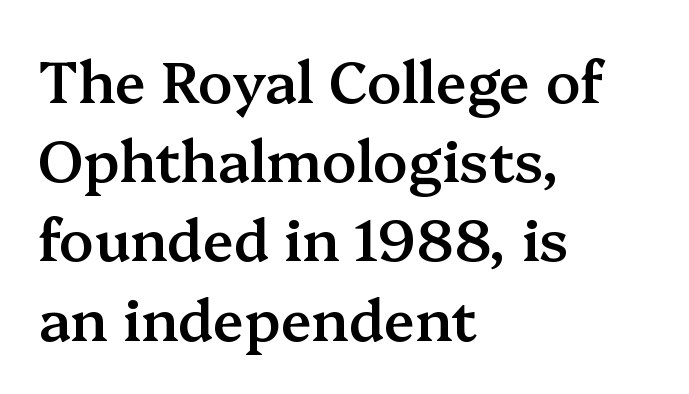
The image shows 57 px semibold serif type, upright; set left-aligned, normal line spacing (1.39x), normal letter spacing, not underlined; medium stroke contrast and a medium x-height.
